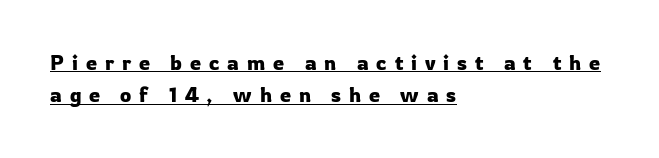
Substantial extra tracking has been applied to these lines. Baseline-to-baseline distance is the conventional proportion of letter height. Does the lettering tilt? It doesn't — this is upright. Teacher's note: observe the even left margin — that is flush-left alignment. This rendering features underlined lettering.
